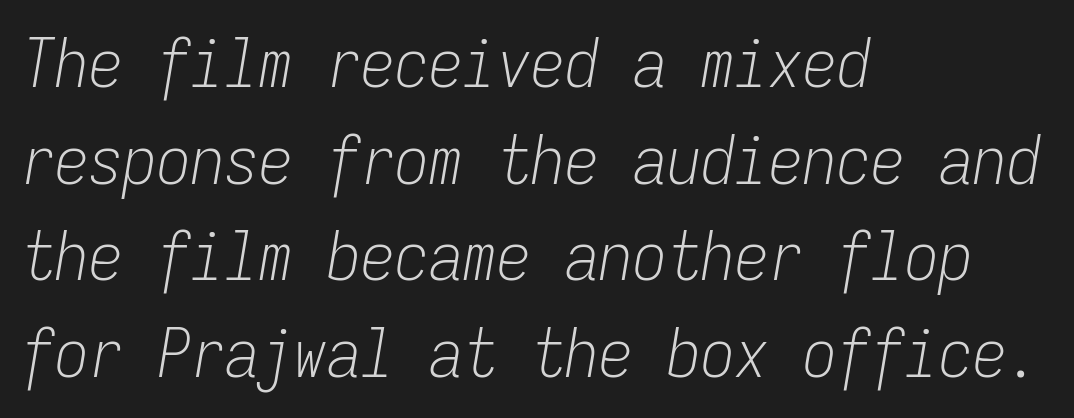
Q: Is the text bold? A: No.
Q: Is the text italic (slanted)? A: Yes, it leans right by about 9 degrees.
Q: Is the text underlined? A: No.
Q: How is the paragraph aligned? A: Left-aligned.
Q: Is the spacing between letters normal or unusually wide? A: Normal.
Q: Is the spacing between lines tight, normal or loose? A: Normal.
Q: Width (condensed, normal, or wide)? A: Condensed.
Q: Stroke contrast? A: Low.
Q: x-height? A: Medium.
Q: Monospaced? A: Yes.
